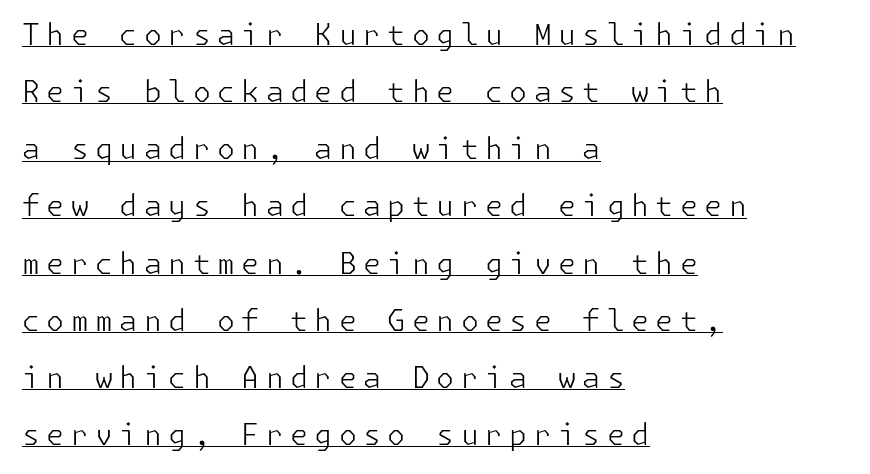
The image shows 29 px light sans-serif type, upright; set left-aligned, loose line spacing (1.97x), unusually wide letter spacing (+0.22 em), underlined; low stroke contrast and a medium x-height.
